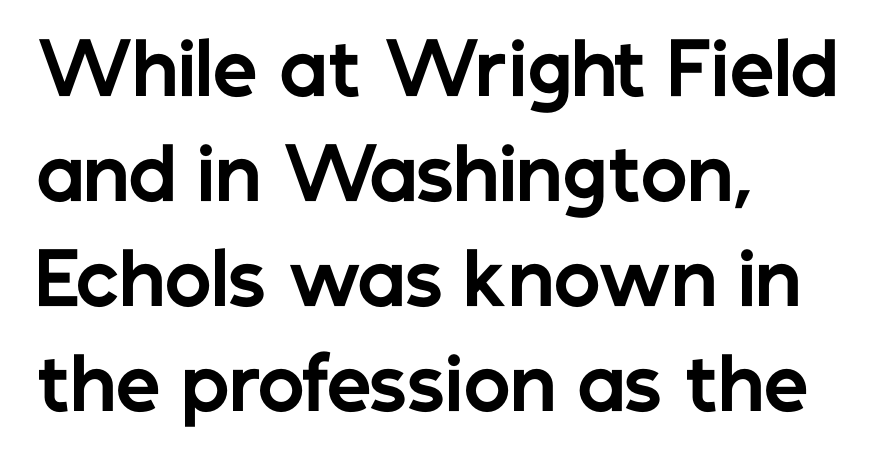
{"serif": "no", "italic": "no", "bold": "yes", "weight": "bold", "width": "normal", "stroke_contrast": "low", "x_height": "medium", "monospaced": "no", "underline": "no", "align": "left", "line_spacing": "normal", "line_spacing_ratio": 1.48, "letter_spacing": "normal", "letter_spacing_em": 0.0, "glyph_px": 71}
